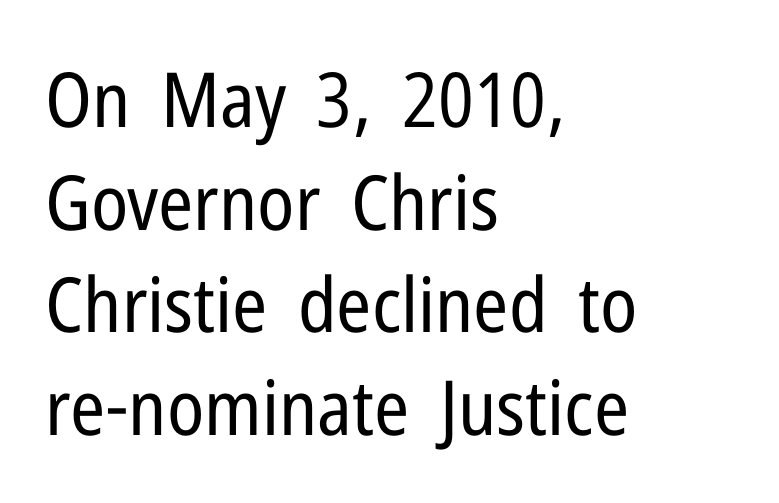
The image shows 76 px regular-weight, condensed sans-serif type, upright; set left-aligned, normal line spacing (1.35x), normal letter spacing, not underlined; low stroke contrast and a medium x-height.
